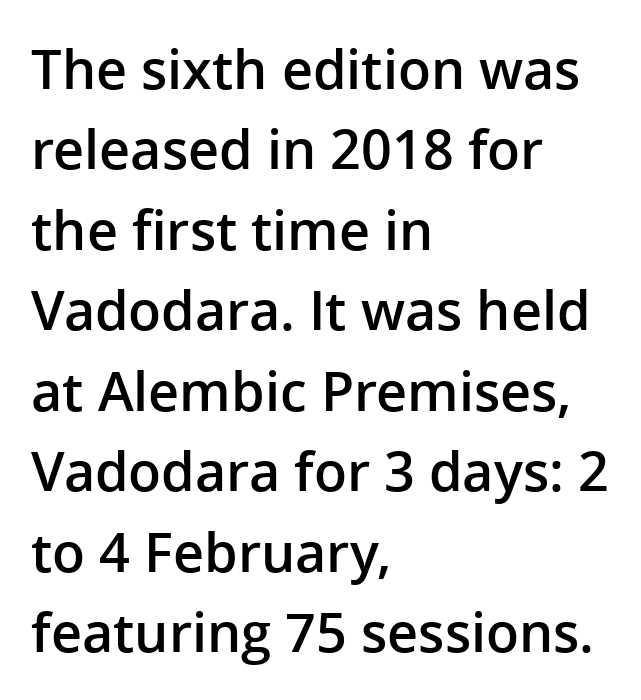
{"serif": "no", "italic": "no", "bold": "semi", "weight": "semibold", "width": "normal", "stroke_contrast": "low", "x_height": "medium", "monospaced": "no", "underline": "no", "align": "left", "line_spacing": "normal", "line_spacing_ratio": 1.49, "letter_spacing": "normal", "letter_spacing_em": 0.0, "glyph_px": 54}
